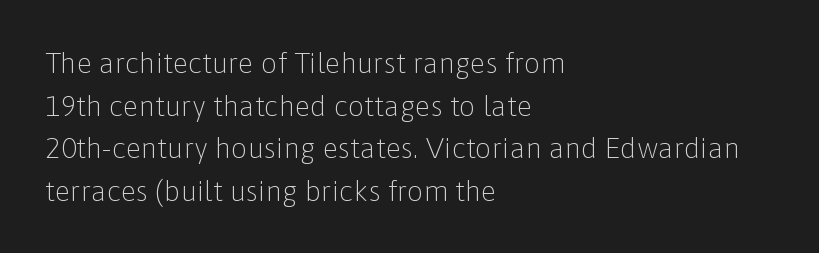
The image shows 29 px light sans-serif type, upright; set left-aligned, normal line spacing (1.47x), normal letter spacing, not underlined; low stroke contrast and a medium x-height.
